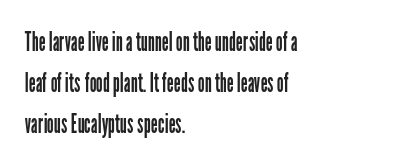
Q: Is the text bold? A: No.
Q: Is the text italic (slanted)? A: No, it is upright.
Q: Is the text underlined? A: No.
Q: How is the paragraph aligned? A: Left-aligned.
Q: Is the spacing between letters normal or unusually wide? A: Normal.
Q: Is the spacing between lines tight, normal or loose? A: Normal.
